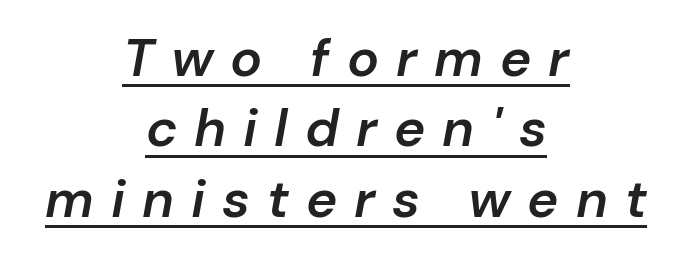
{"italic": "yes", "lean": "right", "slant_degrees": 10, "bold": "semi", "weight": "semibold", "width": "normal", "stroke_contrast": "low", "x_height": "medium", "monospaced": "no", "underline": "yes", "align": "center", "line_spacing": "normal", "line_spacing_ratio": 1.33, "letter_spacing": "wide", "letter_spacing_em": 0.32, "glyph_px": 53}
